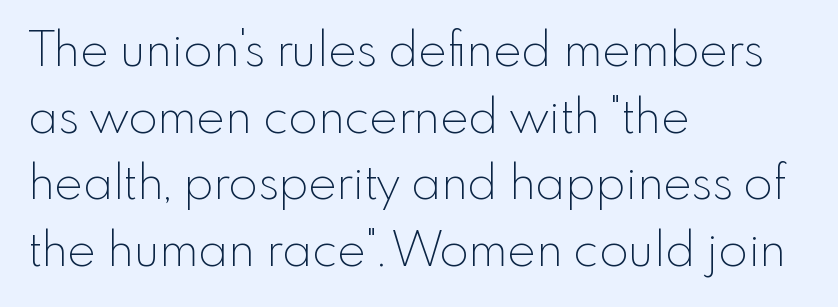
One glance says typical: line gaps are just what's usual. The space directly below the letters is spotless. The glyphs in this specimen are sans serif. The face used here is proportionally spaced, like ordinary book or web type. This is roman type, the default non-slanted kind. The tracking reads as untouched default to a designer's eye.
